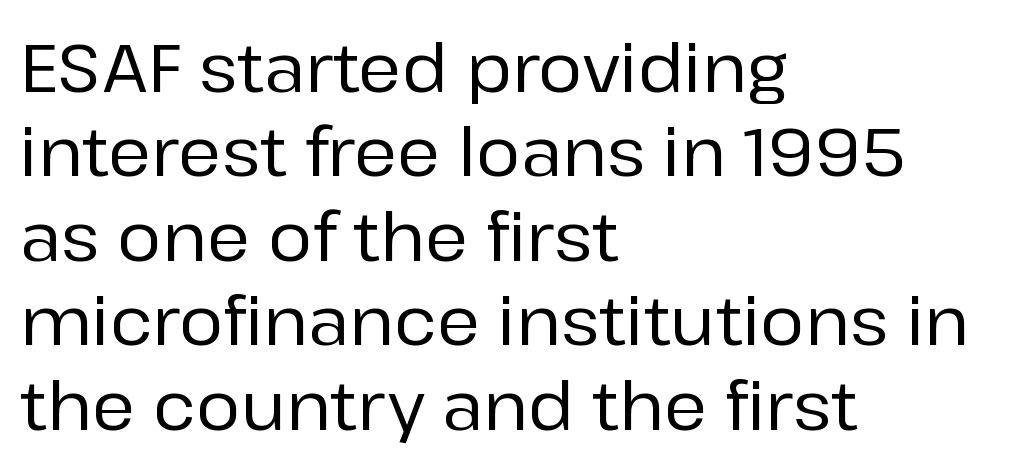
Q: Is the text italic (slanted)? A: No, it is upright.
Q: Is the typeface a serif or a sans-serif typeface? A: Sans-serif.
Q: Is the text underlined? A: No.
Q: How is the paragraph aligned? A: Left-aligned.
Q: Is the spacing between letters normal or unusually wide? A: Normal.
Q: Is the spacing between lines tight, normal or loose? A: Normal.
Q: Width (condensed, normal, or wide)? A: Normal.
Q: Stroke contrast? A: Low.
Q: x-height? A: Medium.
Q: Monospaced? A: No.
